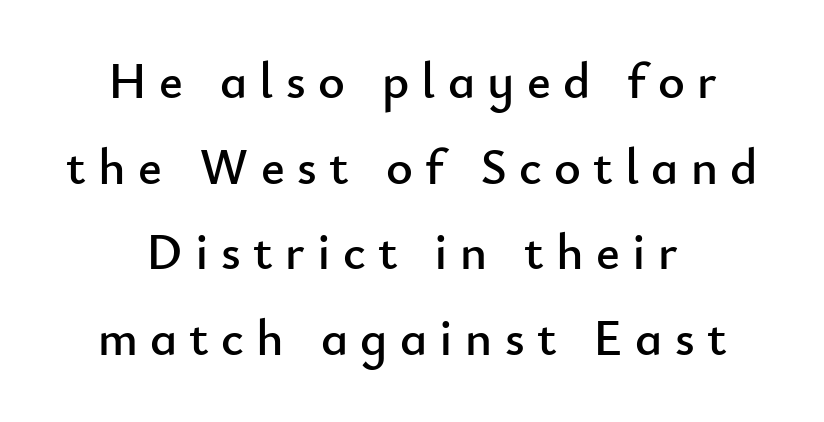
{"serif": "no", "italic": "no", "width": "normal", "stroke_contrast": "low", "x_height": "small", "monospaced": "no", "underline": "no", "align": "center", "line_spacing": "normal", "line_spacing_ratio": 1.68, "letter_spacing": "wide", "letter_spacing_em": 0.24, "glyph_px": 51}
